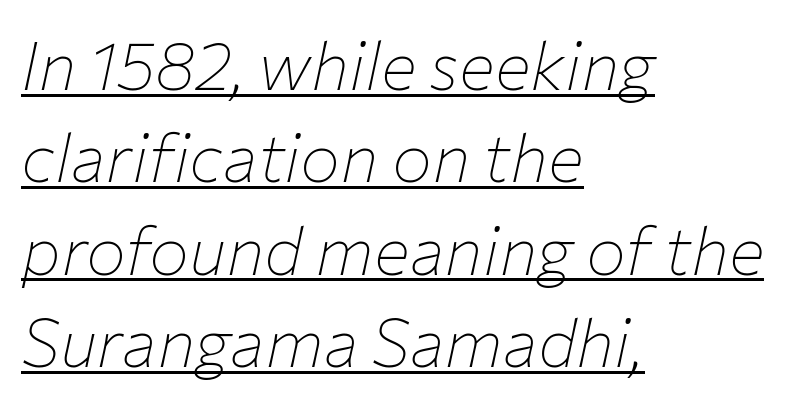
Reading down the block, your eye returns to a fixed left position each line. Weight class: somewhere from thin through regular. Between one letter and the next there's only the usual sliver of space. An italicized treatment has been applied to the whole sample. Quick note: underline on.
